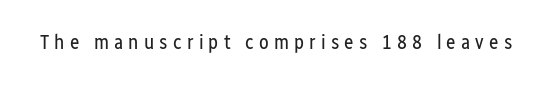
{"italic": "no", "bold": "no", "underline": "no", "letter_spacing": "wide", "letter_spacing_em": 0.26, "glyph_px": 20}
